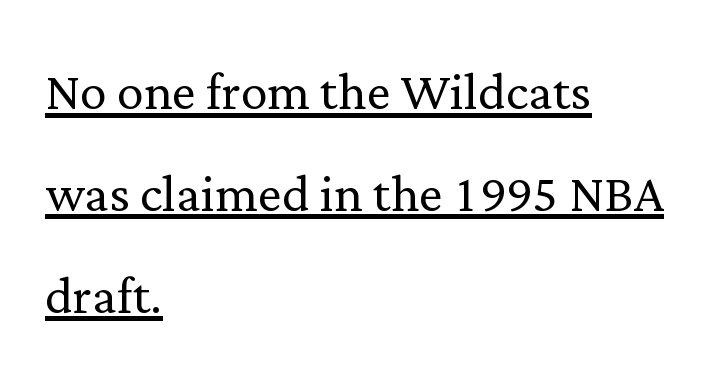
{"serif": "yes", "italic": "no", "bold": "no", "weight": "light", "width": "normal", "stroke_contrast": "low", "x_height": "medium", "monospaced": "no", "underline": "yes", "align": "left", "line_spacing": "normal", "line_spacing_ratio": 1.52, "letter_spacing": "normal", "letter_spacing_em": 0.0, "glyph_px": 67}
